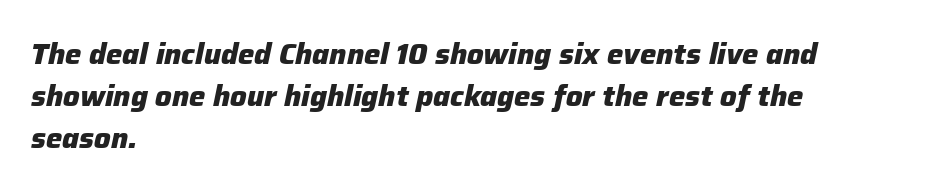
Style check: oblique. Which margin do the lines hug? The left one — the right edge is uneven. Quick note: interline space is typical. The typesetting leans heavy: a genuine bold. The gaps between neighbouring characters are ordinary and unremarkable.
